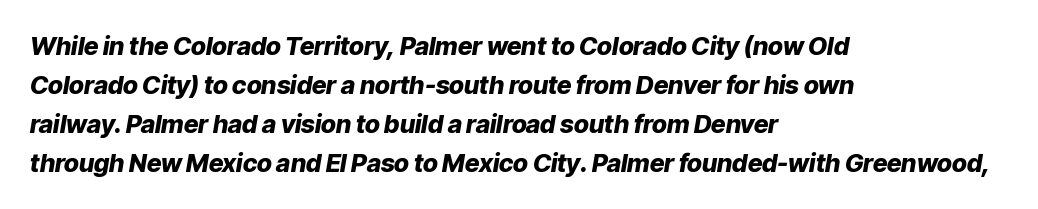
{"italic": "yes", "lean": "right", "slant_degrees": 9, "bold": "yes", "underline": "no", "align": "left", "line_spacing": "normal", "line_spacing_ratio": 1.56, "letter_spacing": "normal", "letter_spacing_em": 0.0, "glyph_px": 25}
